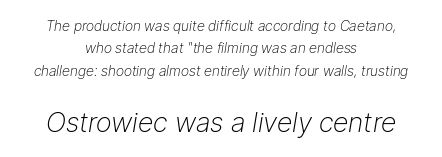
Q: Is the text bold? A: No.
Q: Is the text italic (slanted)? A: Yes, it leans right by about 9 degrees.
Q: Is the text underlined? A: No.
Q: How is the paragraph aligned? A: Centered.
Q: Is the spacing between letters normal or unusually wide? A: Normal.
Q: Is the spacing between lines tight, normal or loose? A: Normal.
Q: Which block of text is set in a larger size, the first (top) or the second (bottom)? A: The second (bottom) one.
